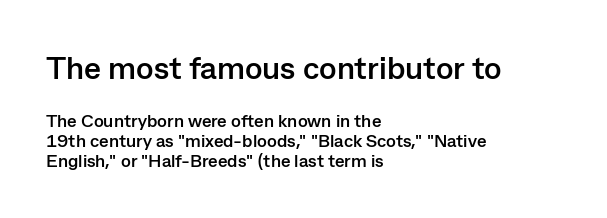
The image shows 32 px semibold sans-serif type, upright; set left-aligned, tight line spacing (1.13x), normal letter spacing, not underlined; the first (top) block is 1.78x larger; low stroke contrast and a medium x-height.
